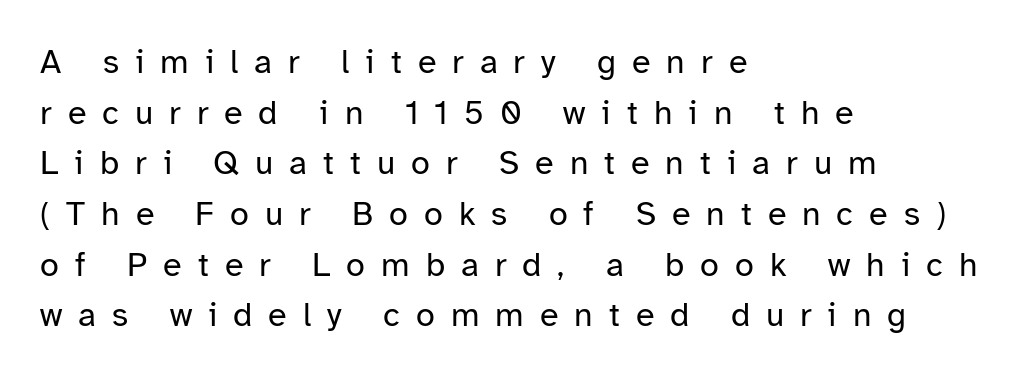
The image shows 34 px regular-weight sans-serif type, upright; set left-aligned, normal line spacing (1.49x), unusually wide letter spacing (+0.47 em), not underlined; low stroke contrast and a medium x-height.
